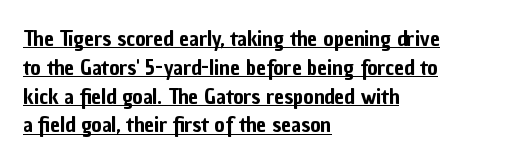
Q: Is the text italic (slanted)? A: No, it is upright.
Q: Is the text underlined? A: Yes.
Q: How is the paragraph aligned? A: Left-aligned.
Q: Is the spacing between letters normal or unusually wide? A: Normal.
Q: Is the spacing between lines tight, normal or loose? A: Normal.
